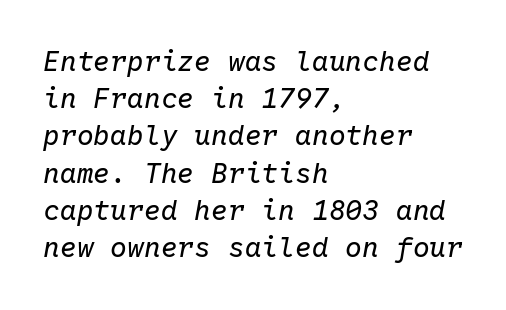
{"italic": "yes", "lean": "right", "slant_degrees": 10, "bold": "no", "weight": "regular", "width": "normal", "stroke_contrast": "low", "x_height": "medium", "monospaced": "yes", "underline": "no", "align": "left", "line_spacing": "normal", "line_spacing_ratio": 1.33, "letter_spacing": "normal", "letter_spacing_em": 0.0, "glyph_px": 28}
